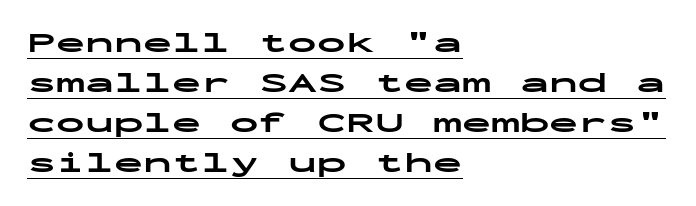
Q: Is the text bold? A: Yes.
Q: Is the text italic (slanted)? A: No, it is upright.
Q: Is the typeface a serif or a sans-serif typeface? A: Sans-serif.
Q: Is the text underlined? A: Yes.
Q: How is the paragraph aligned? A: Left-aligned.
Q: Is the spacing between letters normal or unusually wide? A: Normal.
Q: Is the spacing between lines tight, normal or loose? A: Normal.
Q: Width (condensed, normal, or wide)? A: Wide.
Q: Stroke contrast? A: Low.
Q: x-height? A: Medium.
Q: Monospaced? A: Yes.
